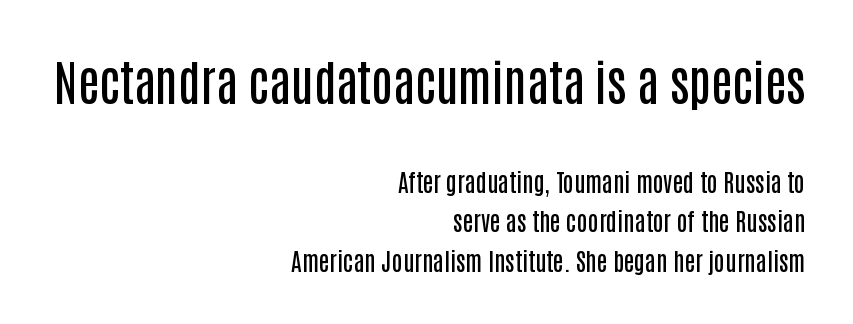
Q: Is the text bold? A: Semi-bold.
Q: Is the text italic (slanted)? A: No, it is upright.
Q: Is the typeface a serif or a sans-serif typeface? A: Sans-serif.
Q: Is the text underlined? A: No.
Q: How is the paragraph aligned? A: Right-aligned.
Q: Is the spacing between letters normal or unusually wide? A: Normal.
Q: Is the spacing between lines tight, normal or loose? A: Normal.
Q: Which block of text is set in a larger size, the first (top) or the second (bottom)? A: The first (top) one.
Q: Width (condensed, normal, or wide)? A: Condensed.
Q: Stroke contrast? A: Low.
Q: x-height? A: Large.
Q: Monospaced? A: No.
